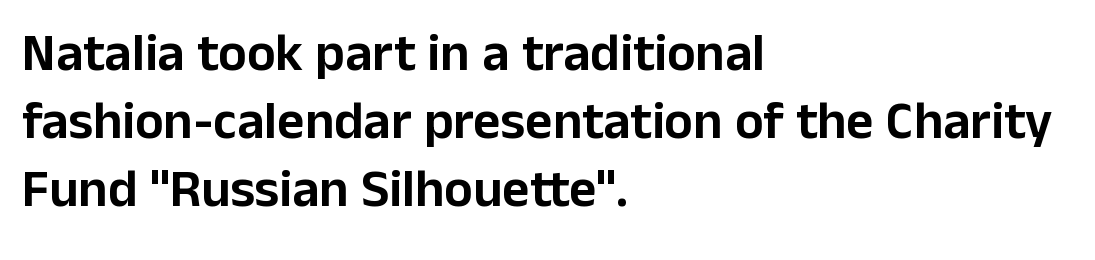
Short note: letters normally spaced. Is this a fixed-width face? No — the glyphs have proportional, varying widths. Every row of glyphs begins at an identical x-position on the left. The strip under each line holds only bare page. The block of text has a typical density, with ordinary space between rows.
